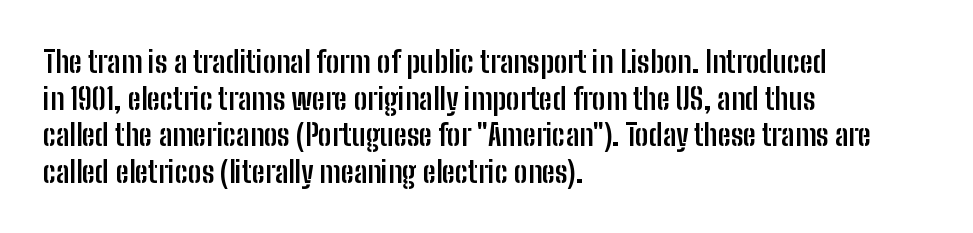
The image shows 30 px semibold, condensed sans-serif type, upright; set left-aligned, line spacing 1.22x, normal letter spacing, not underlined; low stroke contrast and a medium x-height.
